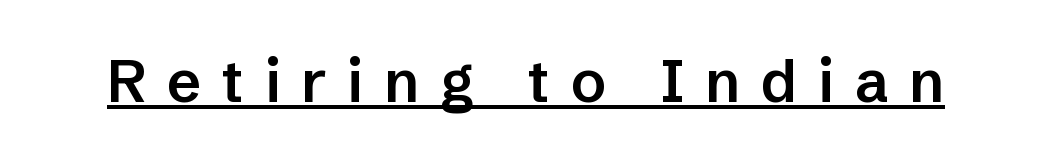
The image shows 59 px semibold sans-serif type, upright; set unusually wide letter spacing (+0.35 em), underlined; low stroke contrast and a medium x-height.
